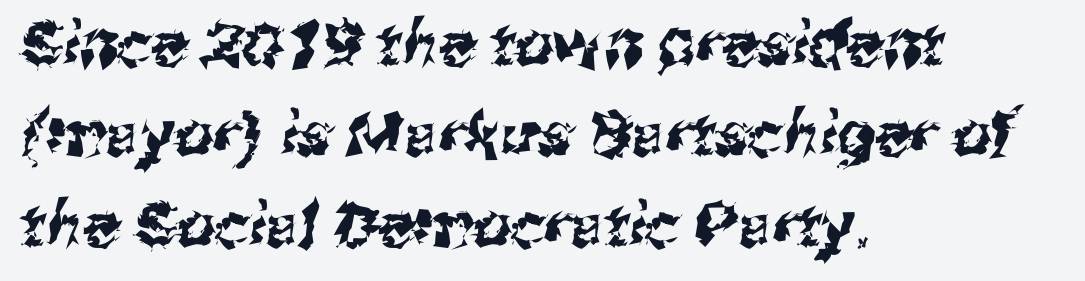
{"serif": "no", "width": "normal", "stroke_contrast": "medium", "x_height": "medium", "monospaced": "no", "underline": "no", "align": "left", "line_spacing": "normal", "line_spacing_ratio": 1.48, "letter_spacing": "normal", "letter_spacing_em": 0.0, "glyph_px": 61}
